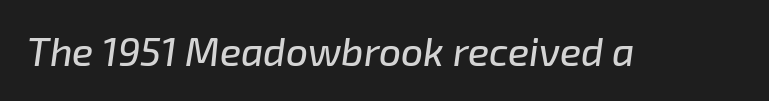
{"italic": "yes", "lean": "right", "slant_degrees": 8, "width": "normal", "stroke_contrast": "low", "x_height": "medium", "monospaced": "no", "underline": "no", "letter_spacing": "normal", "letter_spacing_em": 0.0, "glyph_px": 39}
